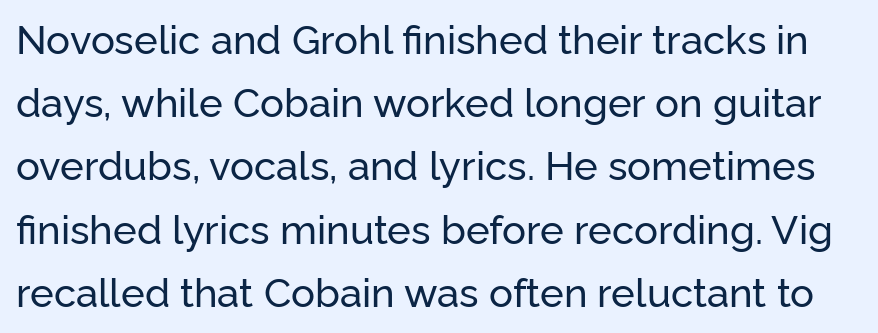
Q: Is the text italic (slanted)? A: No, it is upright.
Q: Is the typeface a serif or a sans-serif typeface? A: Sans-serif.
Q: Is the text underlined? A: No.
Q: Is the spacing between letters normal or unusually wide? A: Normal.
Q: Is the spacing between lines tight, normal or loose? A: Normal.
Q: Width (condensed, normal, or wide)? A: Normal.
Q: Stroke contrast? A: Low.
Q: x-height? A: Medium.
Q: Monospaced? A: No.
